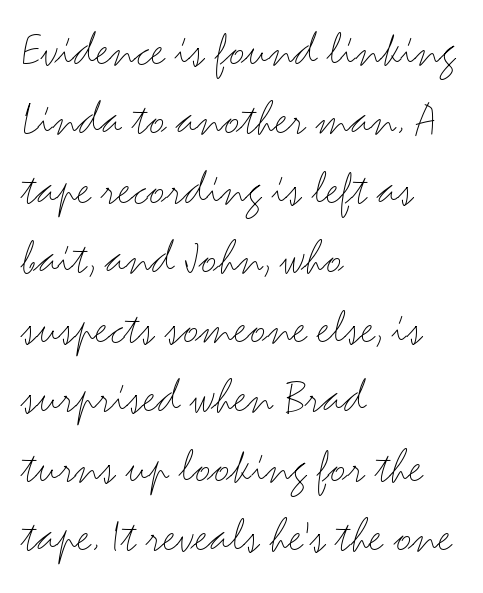
Q: Is the text bold? A: No.
Q: Is the text italic (slanted)? A: Yes.
Q: Is the typeface a serif or a sans-serif typeface? A: Sans-serif.
Q: Is the text underlined? A: No.
Q: How is the paragraph aligned? A: Left-aligned.
Q: Is the spacing between letters normal or unusually wide? A: Normal.
Q: Is the spacing between lines tight, normal or loose? A: Normal.
Q: Width (condensed, normal, or wide)? A: Wide.
Q: Stroke contrast? A: Medium.
Q: x-height? A: Small.
Q: Monospaced? A: No.
